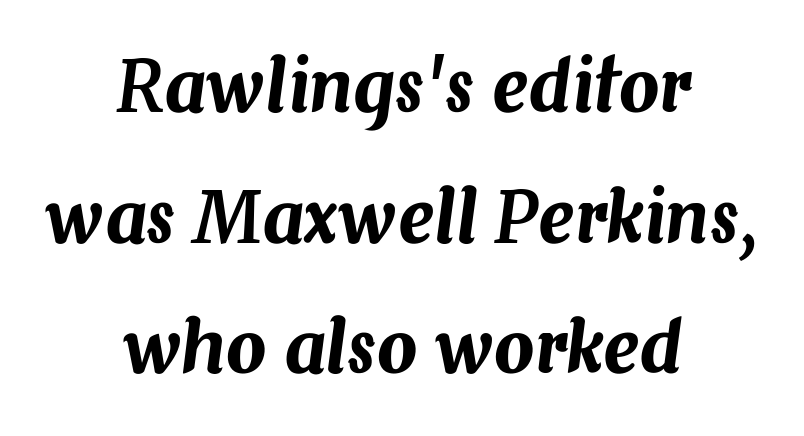
The gaps between neighbouring characters are ordinary and unremarkable. The rendering uses natural spacing where letterforms have individual widths. Only glyphs here, with clear space below each row. The lines in this sample share a center point and differ in where they start and stop. Tall strokes in this sample are angled rather than plumb.
